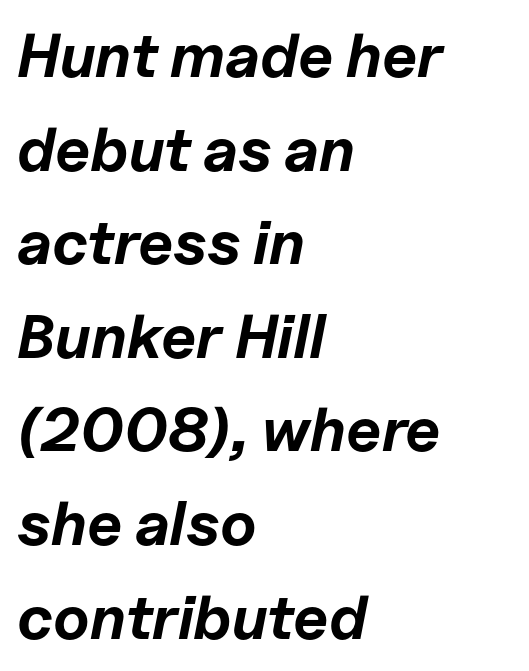
{"italic": "yes", "lean": "right", "slant_degrees": 11, "bold": "yes", "weight": "bold", "width": "normal", "stroke_contrast": "low", "x_height": "medium", "monospaced": "no", "underline": "no", "align": "left", "line_spacing": "normal", "line_spacing_ratio": 1.51, "letter_spacing": "normal", "letter_spacing_em": 0.0, "glyph_px": 62}
